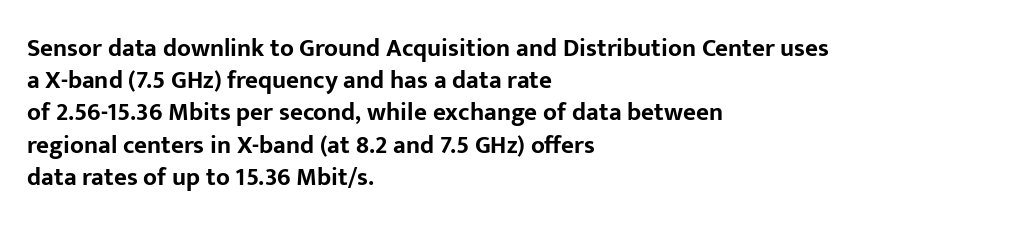
{"italic": "no", "bold": "yes", "underline": "no", "align": "left", "line_spacing": "normal", "line_spacing_ratio": 1.29, "letter_spacing": "normal", "letter_spacing_em": 0.0, "glyph_px": 25}
